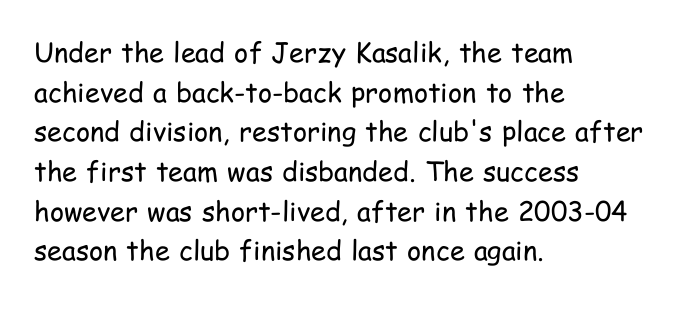
Notice how descenders clear the ascenders below comfortably — that's standard leading. Inter-character spacing is left at the font's built-in metrics. Bare-footed words on every line. The strokes are not fattened; the text isn't bold. A student would call this left alignment; a typographer would say flush left, rag right.
